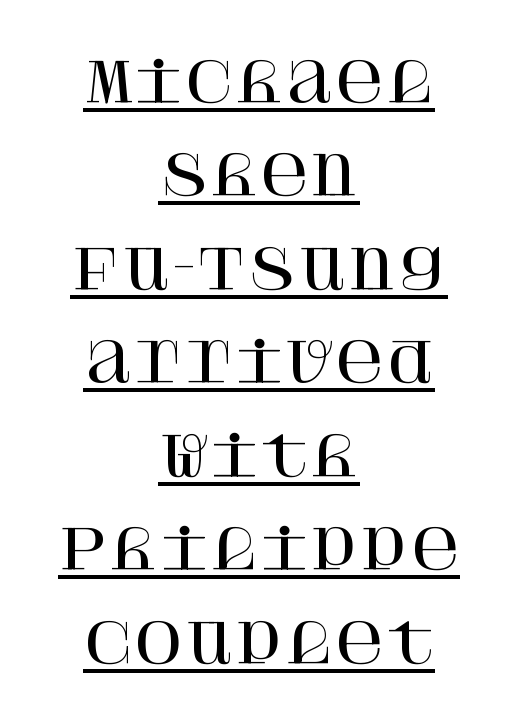
Q: Is the text italic (slanted)? A: No, it is upright.
Q: Is the typeface a serif or a sans-serif typeface? A: Serif.
Q: Is the text underlined? A: Yes.
Q: How is the paragraph aligned? A: Centered.
Q: Is the spacing between letters normal or unusually wide? A: Normal.
Q: Width (condensed, normal, or wide)? A: Normal.
Q: Stroke contrast? A: High.
Q: x-height? A: Large.
